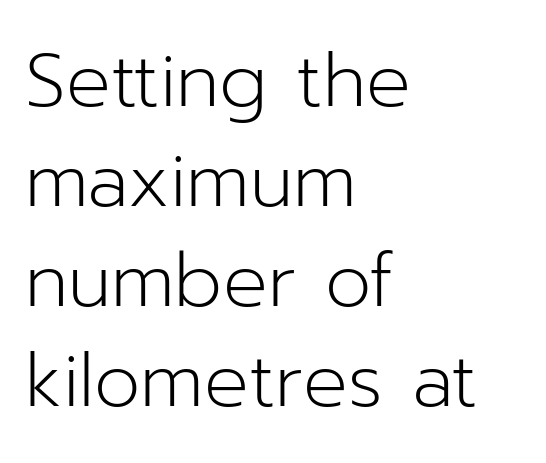
The image shows 74 px light sans-serif type, upright; set left-aligned, normal line spacing (1.35x), normal letter spacing, not underlined; low stroke contrast and a medium x-height.
